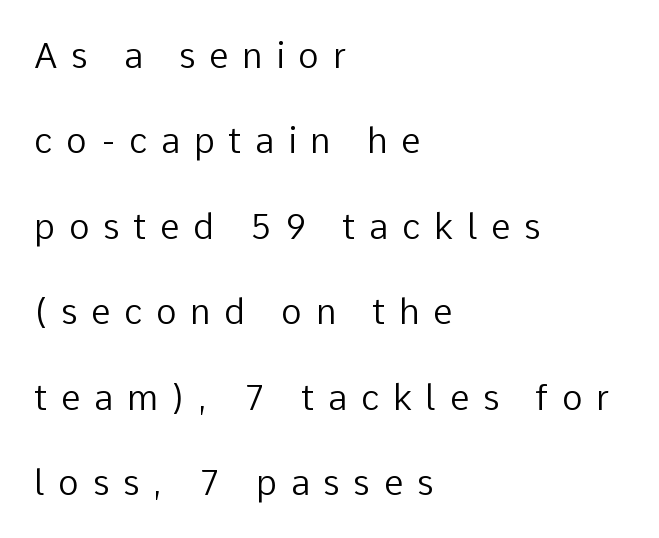
Q: Is the text bold? A: No.
Q: Is the text italic (slanted)? A: No, it is upright.
Q: Is the typeface a serif or a sans-serif typeface? A: Sans-serif.
Q: Is the text underlined? A: No.
Q: How is the paragraph aligned? A: Left-aligned.
Q: Is the spacing between letters normal or unusually wide? A: Unusually wide.
Q: Is the spacing between lines tight, normal or loose? A: Loose.
Q: Width (condensed, normal, or wide)? A: Normal.
Q: Stroke contrast? A: Low.
Q: x-height? A: Medium.
Q: Monospaced? A: No.
